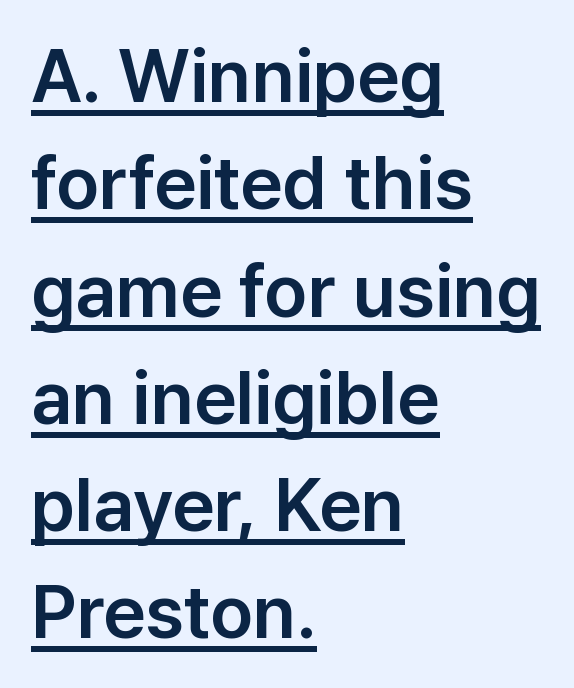
The image shows 74 px sans-serif type, upright; set left-aligned, normal line spacing (1.45x), normal letter spacing, underlined; low stroke contrast and a medium x-height.
